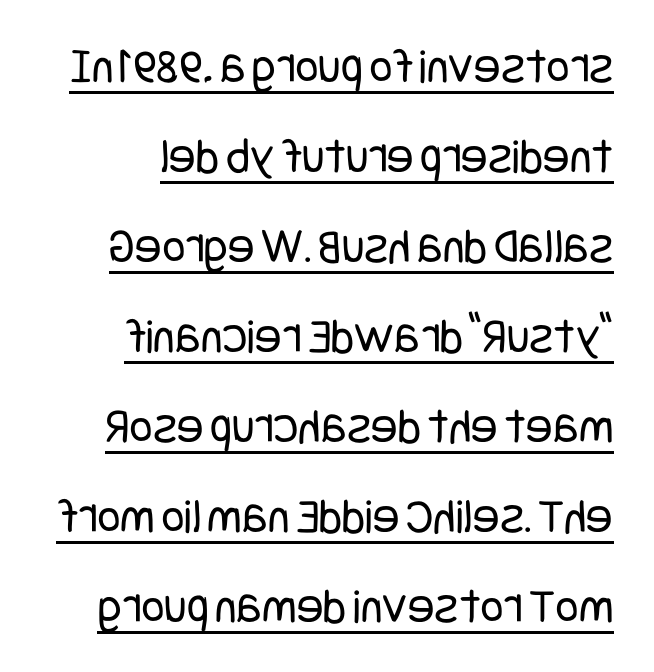
The image shows 50 px regular-weight, condensed sans-serif type, upright; set line spacing 1.8x, normal letter spacing, underlined; low stroke contrast and a large x-height.
